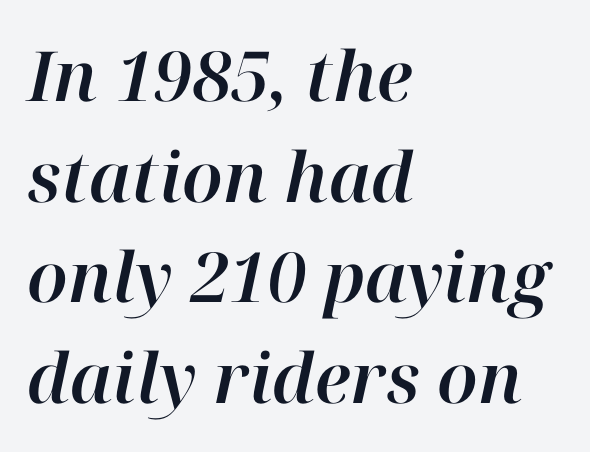
The image shows 69 px text type, italic (leaning right); set left-aligned, normal line spacing (1.46x), normal letter spacing, not underlined; high stroke contrast and a medium x-height.
